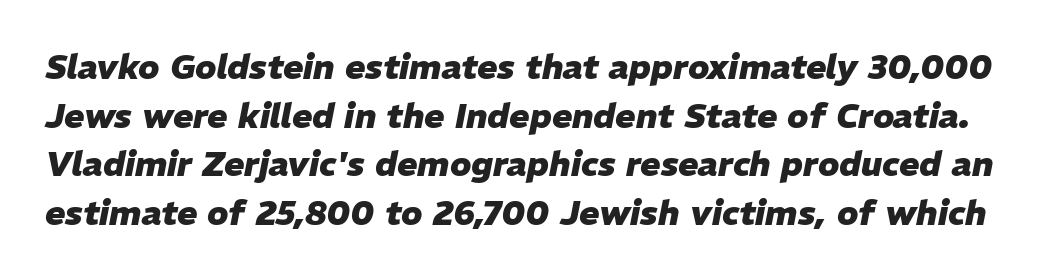
Students, note that the glyphs here touch the page at normal intervals. Weight: bold. Letters rest on an invisible, unmarked baseline. The leading is moderate, giving the passage an even texture.
